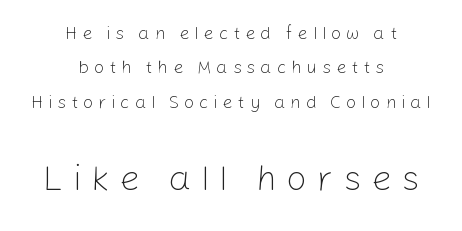
Q: Is the text bold? A: No.
Q: Is the text italic (slanted)? A: No, it is upright.
Q: Is the typeface a serif or a sans-serif typeface? A: Sans-serif.
Q: Is the text underlined? A: No.
Q: How is the paragraph aligned? A: Centered.
Q: Is the spacing between letters normal or unusually wide? A: Unusually wide.
Q: Is the spacing between lines tight, normal or loose? A: Loose.
Q: Which block of text is set in a larger size, the first (top) or the second (bottom)? A: The second (bottom) one.
Q: Width (condensed, normal, or wide)? A: Normal.
Q: Stroke contrast? A: Low.
Q: x-height? A: Medium.
Q: Monospaced? A: No.
